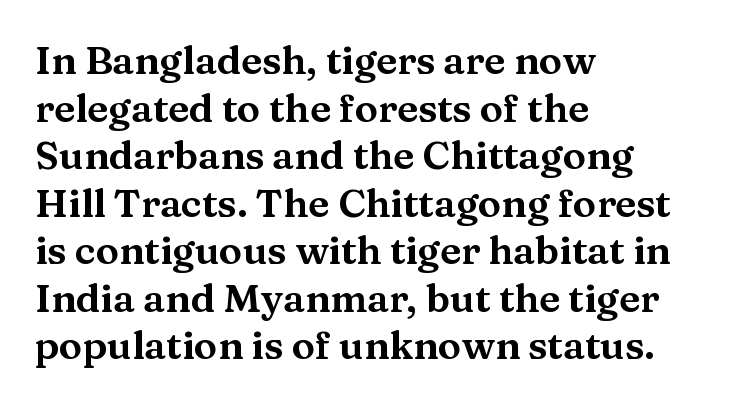
{"serif": "yes", "italic": "no", "width": "wide", "stroke_contrast": "medium", "x_height": "medium", "monospaced": "no", "underline": "no", "align": "left", "line_spacing_ratio": 1.22, "letter_spacing": "normal", "letter_spacing_em": 0.0, "glyph_px": 39}
